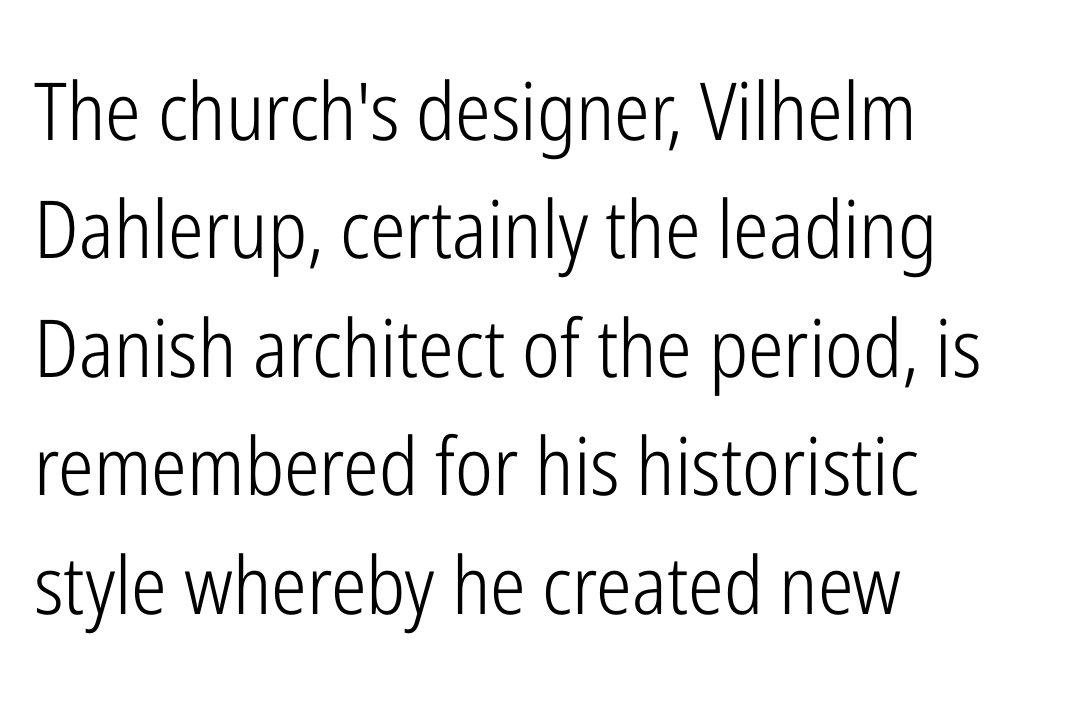
The image shows 80 px light, condensed sans-serif type, upright; set left-aligned, normal line spacing (1.48x), normal letter spacing, not underlined; low stroke contrast and a medium x-height.
